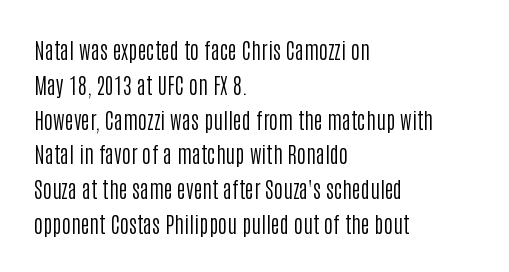
All the whitespace from short lines collects on the right. No extra tracking has been applied to these lines. Characters remain perfectly vertical along every line. The space beneath each line is pristine and unruled. Vertical stems look standard width or narrower in stroke.
